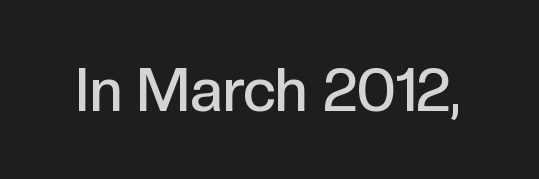
Q: Is the text bold? A: Semi-bold.
Q: Is the text italic (slanted)? A: No, it is upright.
Q: Is the typeface a serif or a sans-serif typeface? A: Sans-serif.
Q: Is the text underlined? A: No.
Q: Is the spacing between letters normal or unusually wide? A: Normal.
Q: Width (condensed, normal, or wide)? A: Normal.
Q: x-height? A: Medium.
Q: Monospaced? A: No.
